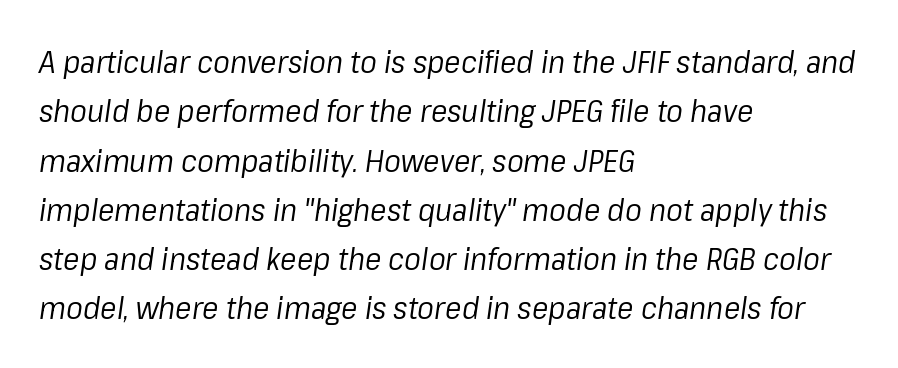
{"italic": "yes", "lean": "right", "slant_degrees": 8, "bold": "no", "weight": "regular", "width": "normal", "stroke_contrast": "low", "x_height": "medium", "monospaced": "no", "underline": "no", "align": "left", "line_spacing": "normal", "line_spacing_ratio": 1.59, "letter_spacing": "normal", "letter_spacing_em": 0.0, "glyph_px": 31}
